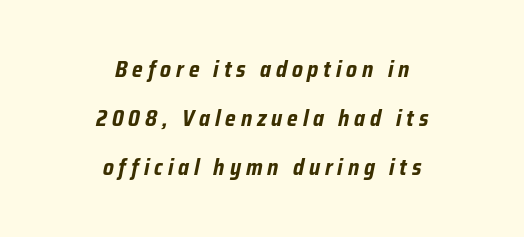
The image shows 22 px bold type, italic (leaning right); set centered, loose line spacing (2.22x), unusually wide letter spacing (+0.22 em), not underlined.
